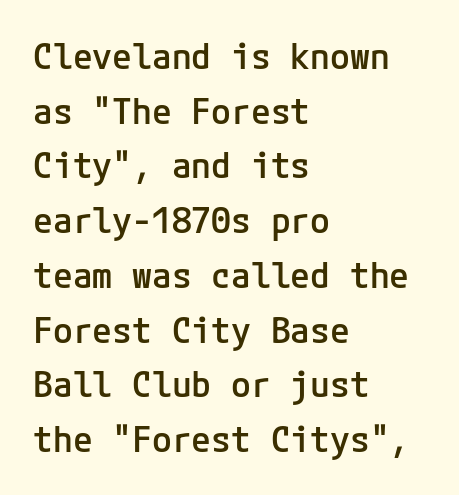
{"serif": "no", "italic": "no", "bold": "semi", "weight": "semibold", "width": "normal", "stroke_contrast": "low", "x_height": "medium", "underline": "no", "align": "left", "line_spacing": "normal", "line_spacing_ratio": 1.52, "letter_spacing": "normal", "letter_spacing_em": 0.0, "glyph_px": 36}
